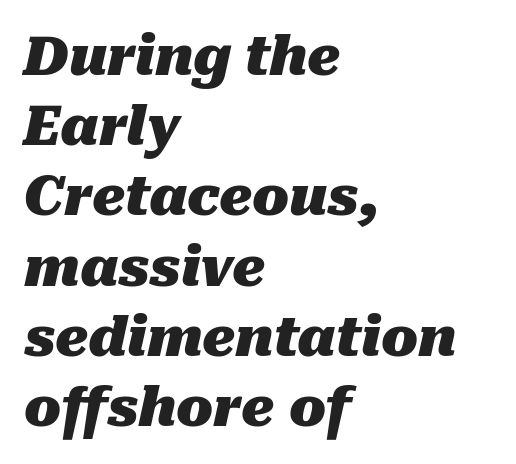
{"italic": "yes", "lean": "right", "slant_degrees": 10, "bold": "yes", "weight": "heavy", "width": "normal", "stroke_contrast": "medium", "x_height": "medium", "monospaced": "no", "underline": "no", "align": "left", "line_spacing": "normal", "line_spacing_ratio": 1.3, "letter_spacing": "normal", "letter_spacing_em": 0.0, "glyph_px": 54}
